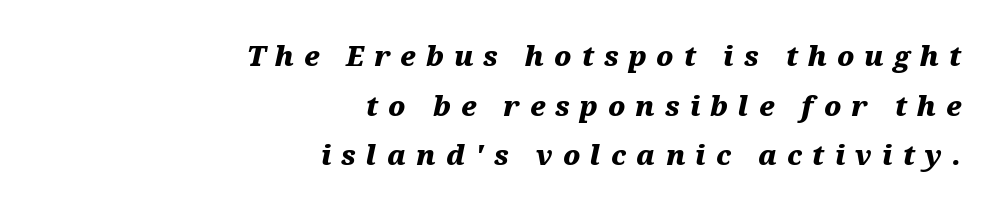
{"italic": "yes", "lean": "right", "slant_degrees": 12, "bold": "yes", "underline": "no", "align": "right", "line_spacing_ratio": 1.84, "letter_spacing": "wide", "letter_spacing_em": 0.37, "glyph_px": 27}
